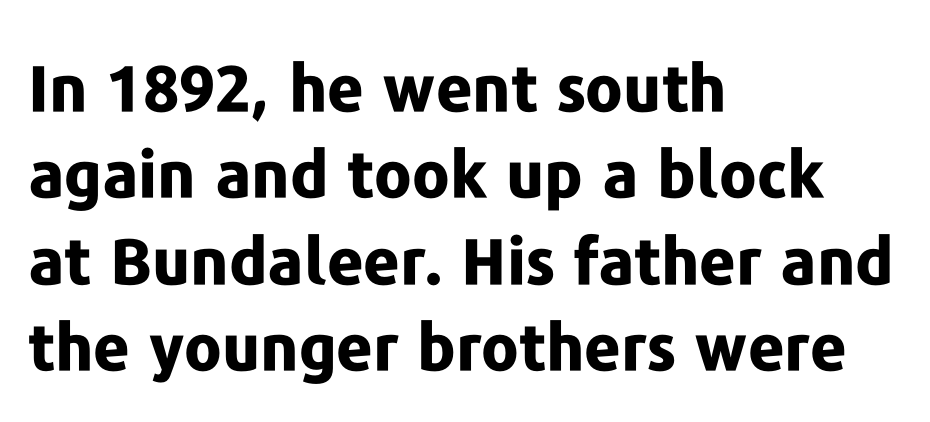
The image shows 64 px bold sans-serif type, upright; set left-aligned, normal line spacing (1.35x), normal letter spacing, not underlined; low stroke contrast and a medium x-height.
